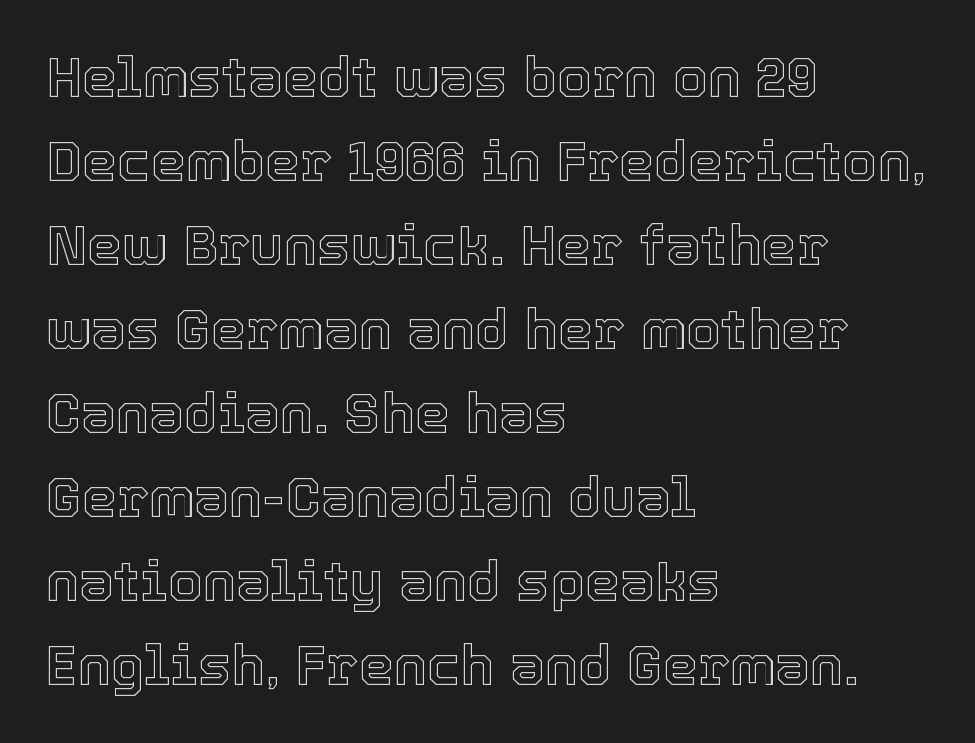
Looks like regular typesetting: each glyph gets only the width it needs. Horizontally, the lines are justified to the leading edge only. Is the letter spacing exaggerated? No — it looks like the ordinary default. Upright lettering throughout.
